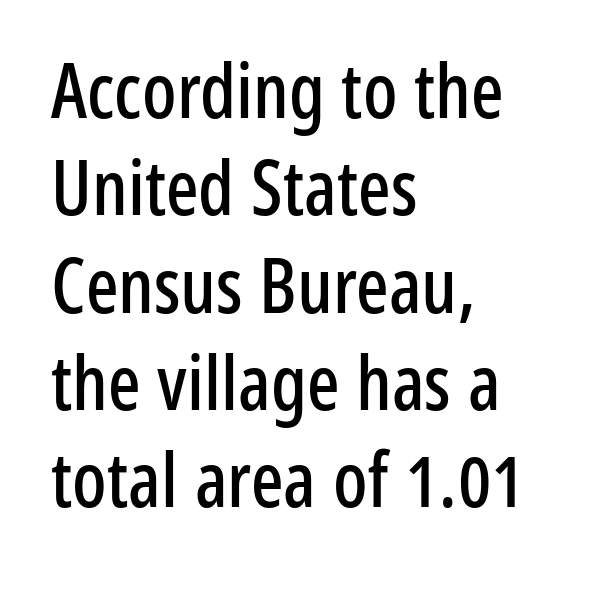
{"serif": "no", "italic": "no", "width": "condensed", "stroke_contrast": "low", "x_height": "medium", "monospaced": "no", "underline": "no", "align": "left", "line_spacing": "normal", "line_spacing_ratio": 1.28, "letter_spacing": "normal", "letter_spacing_em": 0.0, "glyph_px": 76}
